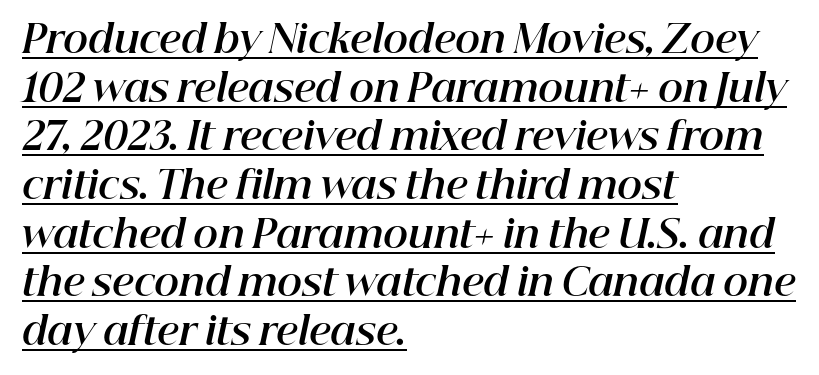
The image shows 38 px bold type, italic (leaning right); set left-aligned, normal line spacing (1.28x), normal letter spacing, underlined; high stroke contrast and a medium x-height.
